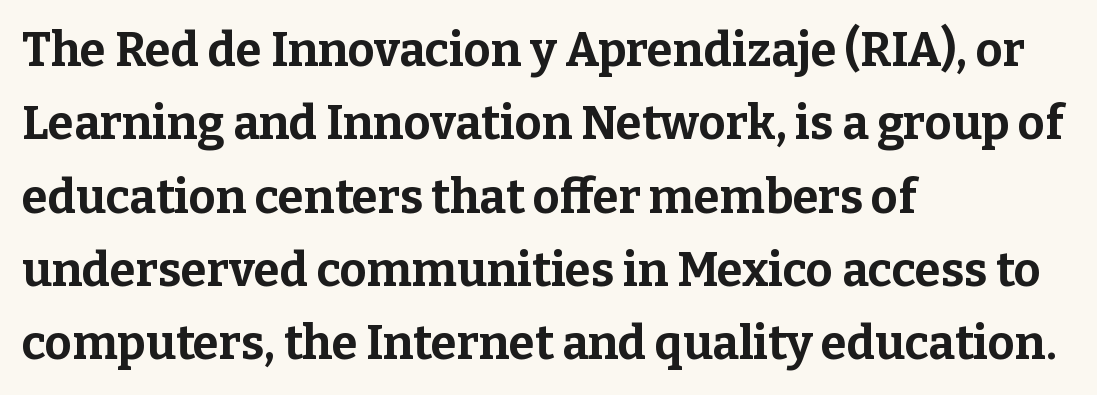
Between one letter and the next there's only the usual sliver of space. Interline gaps are of average width in this sample. The rendering uses natural spacing where letterforms have individual widths. Every character sits straight up, as roman type does. The text block is weighted toward the left margin, trailing off unevenly rightward. The passage shown is not underscored anywhere.
